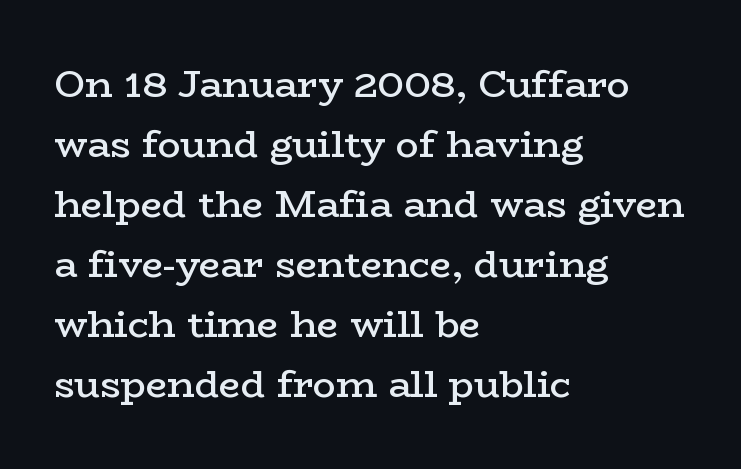
Q: Is the text bold? A: Semi-bold.
Q: Is the text italic (slanted)? A: No, it is upright.
Q: Is the typeface a serif or a sans-serif typeface? A: Serif.
Q: Is the text underlined? A: No.
Q: How is the paragraph aligned? A: Left-aligned.
Q: Is the spacing between letters normal or unusually wide? A: Normal.
Q: Is the spacing between lines tight, normal or loose? A: Normal.
Q: Width (condensed, normal, or wide)? A: Wide.
Q: Stroke contrast? A: Low.
Q: x-height? A: Medium.
Q: Monospaced? A: No.
